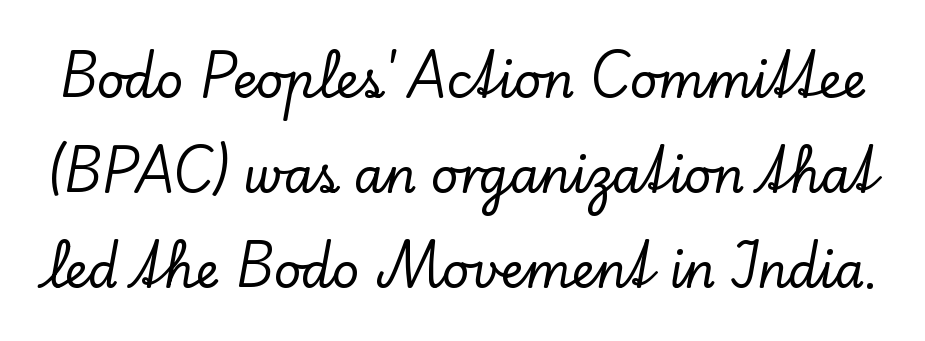
{"serif": "yes", "width": "normal", "stroke_contrast": "low", "x_height": "small", "monospaced": "no", "underline": "no", "line_spacing": "loose", "line_spacing_ratio": 1.98, "letter_spacing": "normal", "letter_spacing_em": 0.0, "glyph_px": 48}
